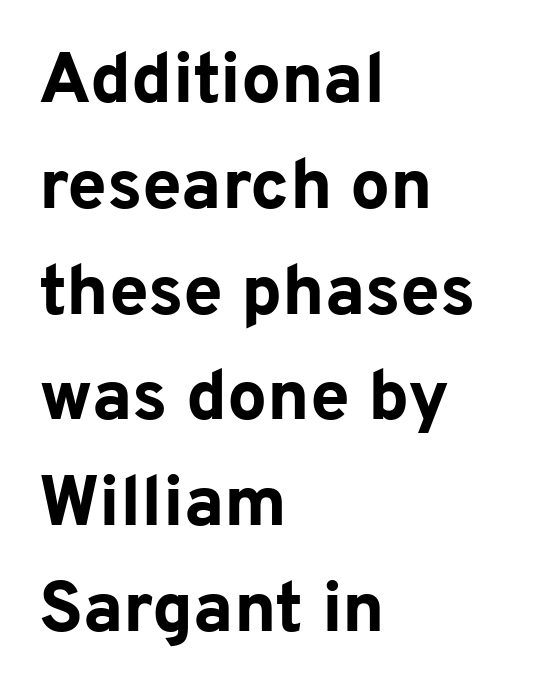
The image shows 71 px bold sans-serif type, upright; set left-aligned, normal line spacing (1.49x), normal letter spacing, not underlined; low stroke contrast and a medium x-height.
